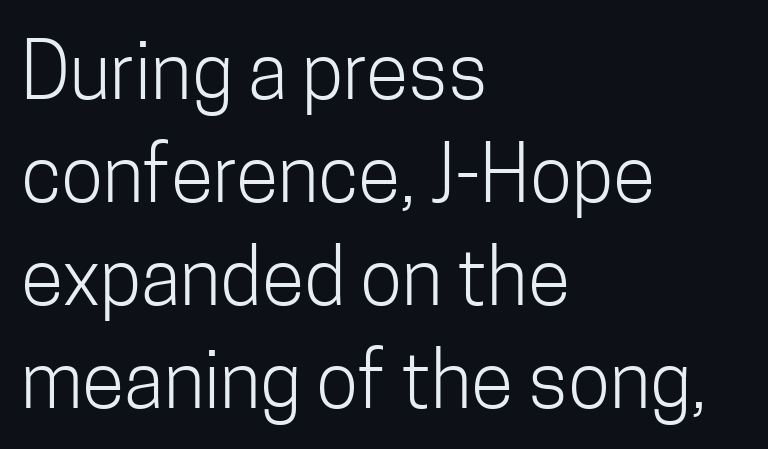
Underlining? Definitely not there. This rendering employs a face without finishing strokes, i.e., a sans-serif. Typeset ragged right — the left edge is the straight one. When letters stand straight like this, we call the style roman or upright. Vertical stems look standard width or narrower in stroke. The face used here is proportionally spaced, like ordinary book or web type.
